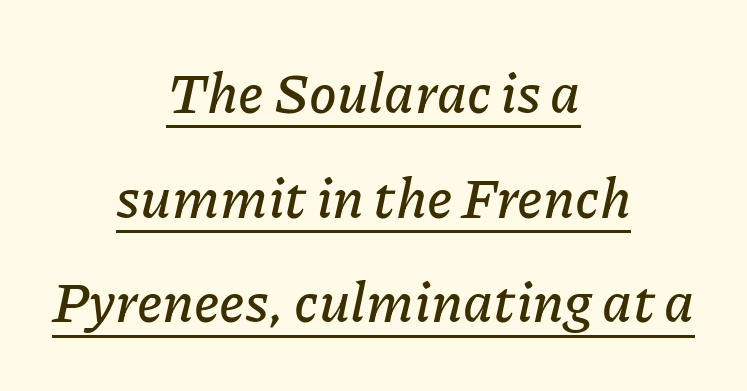
The image shows 56 px text type, italic (leaning right); set centered, line spacing 1.87x, normal letter spacing, underlined; low stroke contrast and a medium x-height.
